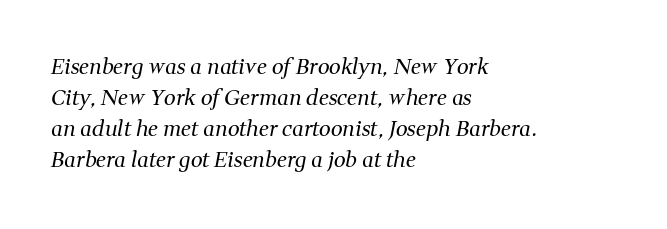
Q: Is the text bold? A: No.
Q: Is the text italic (slanted)? A: Yes, it leans right by about 11 degrees.
Q: Is the text underlined? A: No.
Q: How is the paragraph aligned? A: Left-aligned.
Q: Is the spacing between letters normal or unusually wide? A: Normal.
Q: Is the spacing between lines tight, normal or loose? A: Normal.
